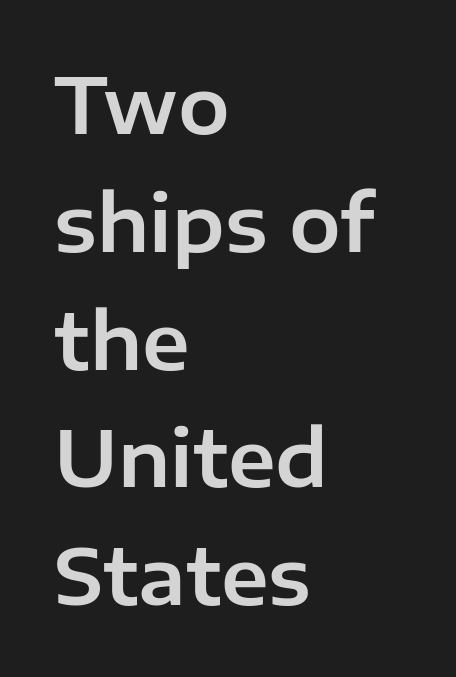
The image shows 77 px sans-serif type, upright; set left-aligned, normal line spacing (1.53x), normal letter spacing, not underlined; low stroke contrast and a medium x-height.
